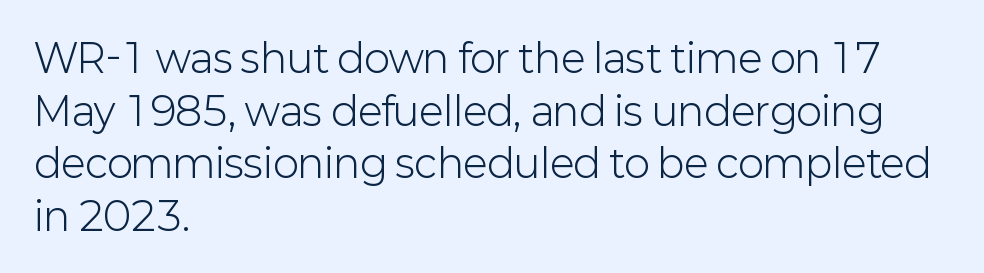
The image shows 39 px light sans-serif type, upright; set left-aligned, normal line spacing (1.35x), normal letter spacing, not underlined; low stroke contrast and a medium x-height.
